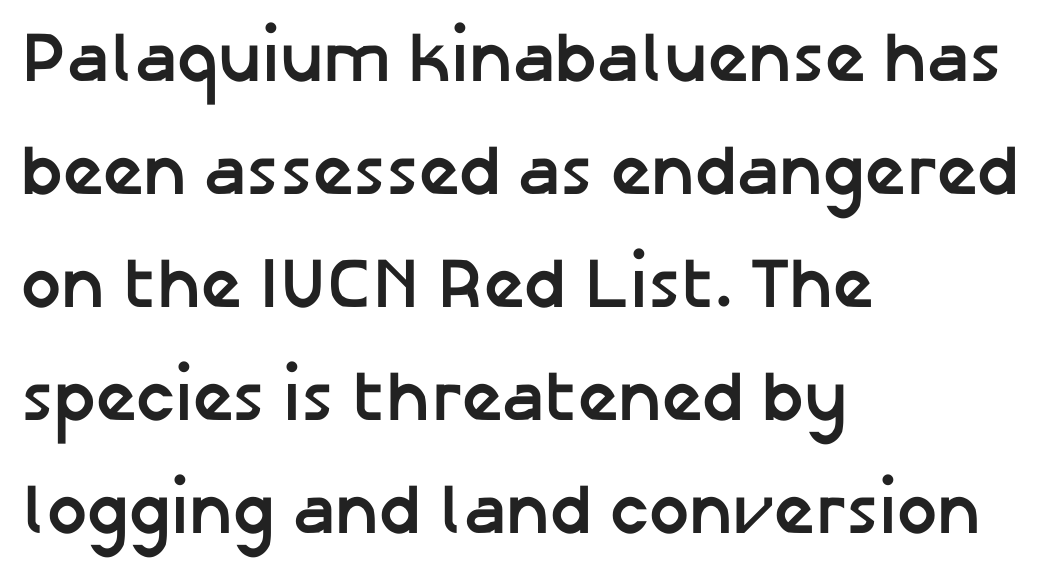
Visually the block forms a straight wall on the left and a jagged coastline on the right. This is the regular roman posture of the typeface. Type style note: lacks serifs. The face used here is rendered with its standard letterfit.
